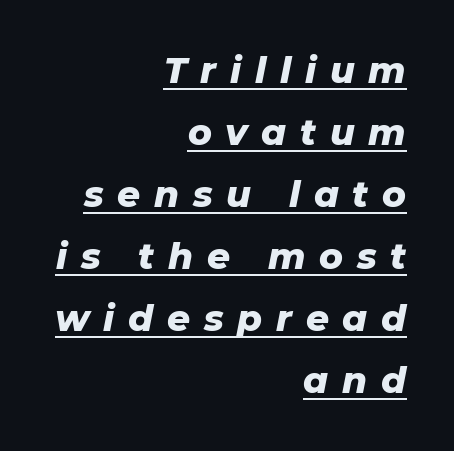
The image shows 36 px heavy type, italic (leaning right); set right-aligned, line spacing 1.72x, unusually wide letter spacing (+0.38 em), underlined; low stroke contrast and a medium x-height.
